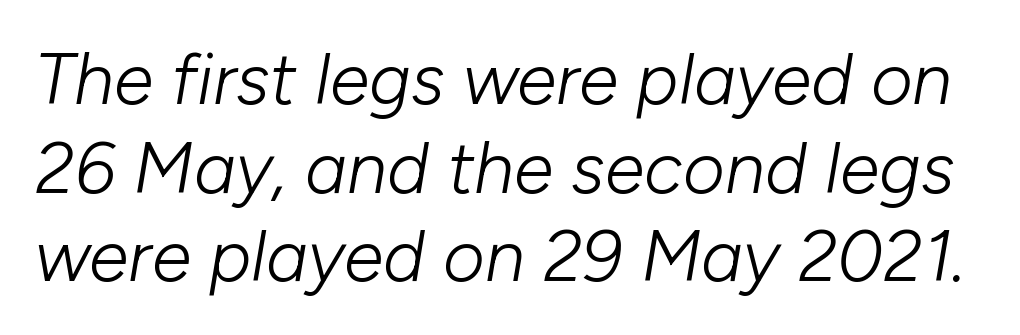
Underline: absent. Compared with typical body copy, the letter spacing here is the same. A typesetter would mark this as italic. Think of a printed novel: that variable character pitch is what you see here. Heft: none added — not bold.
